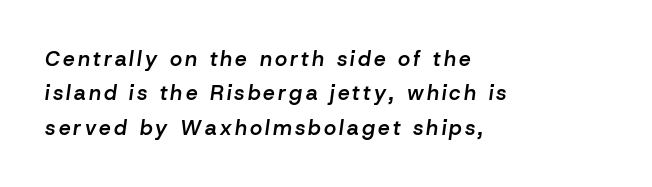
Q: Is the text bold? A: Semi-bold.
Q: Is the text italic (slanted)? A: Yes, it leans right by about 8 degrees.
Q: Is the text underlined? A: No.
Q: How is the paragraph aligned? A: Left-aligned.
Q: Is the spacing between lines tight, normal or loose? A: Normal.
